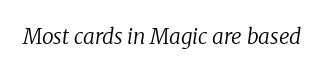
Q: Is the text bold? A: No.
Q: Is the text italic (slanted)? A: Yes, it leans right by about 8 degrees.
Q: Is the text underlined? A: No.
Q: Is the spacing between letters normal or unusually wide? A: Normal.
